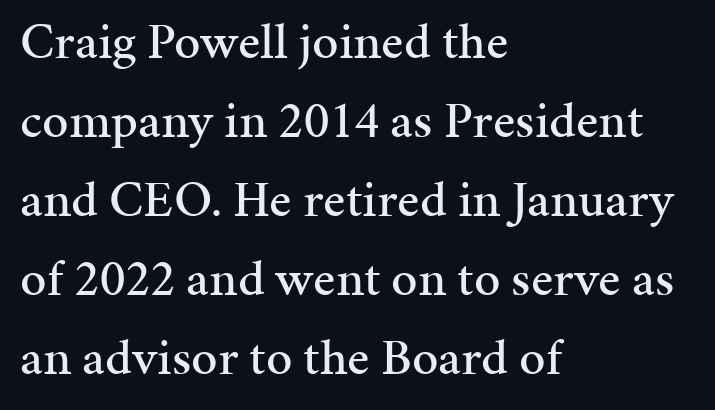
Compared with typical paragraphs, the rows here are spaced about the same. This sample has the flowing, uneven cadence of proportional lettering. Check where the strokes stop: tiny serifs finish them off. This is roman type, the default non-slanted kind.
